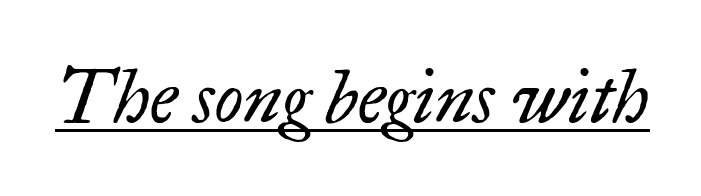
The image shows 74 px regular-weight serif type, italic (leaning right); set normal letter spacing, underlined; low stroke contrast and a small x-height.
